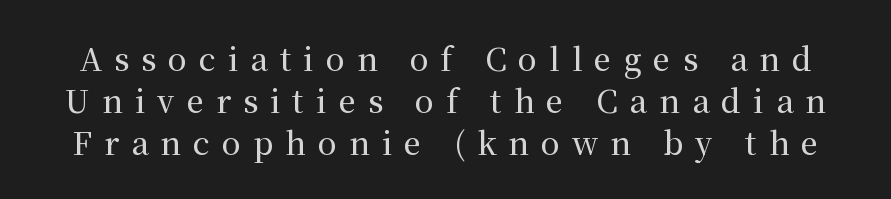
{"serif": "yes", "italic": "no", "width": "normal", "stroke_contrast": "medium", "x_height": "medium", "monospaced": "no", "underline": "no", "line_spacing": "normal", "line_spacing_ratio": 1.35, "letter_spacing": "wide", "letter_spacing_em": 0.39, "glyph_px": 31}
